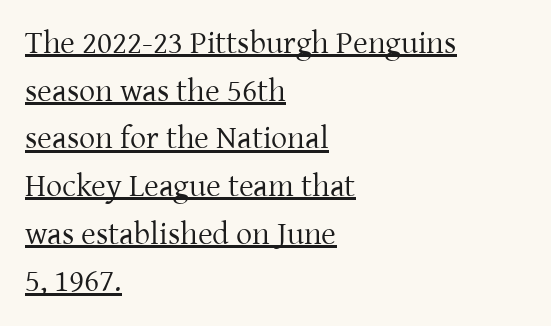
{"serif": "yes", "italic": "no", "bold": "no", "weight": "regular", "width": "normal", "stroke_contrast": "low", "x_height": "medium", "monospaced": "no", "underline": "yes", "align": "left", "line_spacing": "normal", "line_spacing_ratio": 1.49, "letter_spacing": "normal", "letter_spacing_em": 0.0, "glyph_px": 32}
